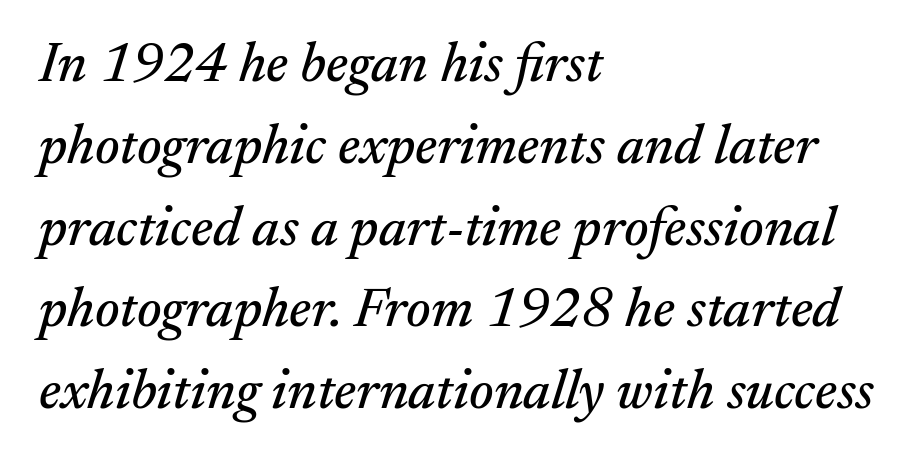
Q: Is the text italic (slanted)? A: Yes, it leans right by about 17 degrees.
Q: Is the typeface a serif or a sans-serif typeface? A: Serif.
Q: Is the text underlined? A: No.
Q: How is the paragraph aligned? A: Left-aligned.
Q: Is the spacing between letters normal or unusually wide? A: Normal.
Q: Is the spacing between lines tight, normal or loose? A: Normal.
Q: Width (condensed, normal, or wide)? A: Normal.
Q: Stroke contrast? A: Medium.
Q: x-height? A: Small.
Q: Monospaced? A: No.
